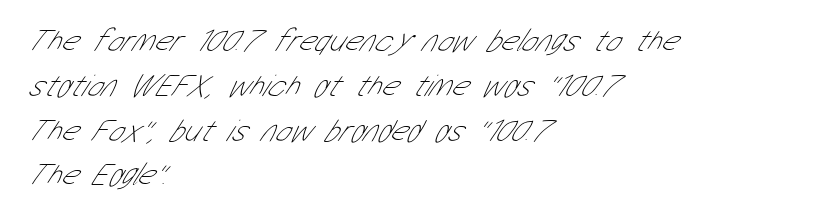
What kind of face is this? One without serifs — a sans. Type without underlining. The face used here is proportionally spaced, like ordinary book or web type. Every row of glyphs begins at an identical x-position on the left. Is this a heavy cut? Hardly; it is regular or lighter.
